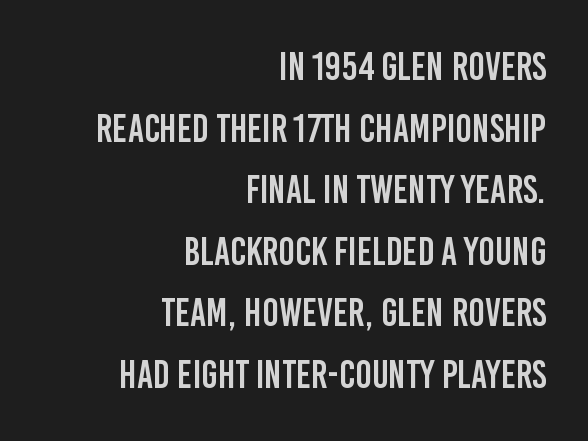
The space between consecutive lines is moderate. The axis of the letterforms is exactly vertical. The face used here is proportionally spaced, like ordinary book or web type. The baseline area is clear.
